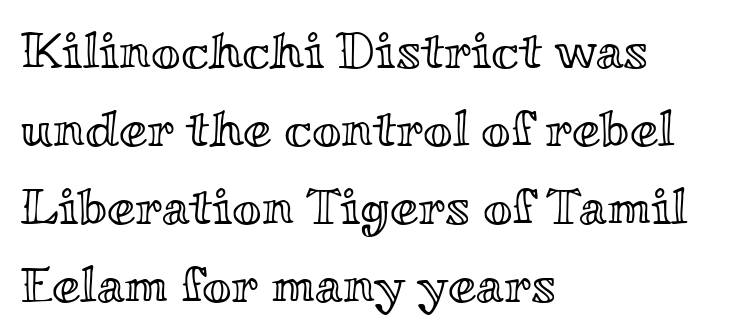
{"italic": "no", "width": "wide", "x_height": "small", "monospaced": "no", "underline": "no", "align": "left", "line_spacing": "normal", "line_spacing_ratio": 1.53, "letter_spacing": "normal", "letter_spacing_em": 0.0, "glyph_px": 51}
